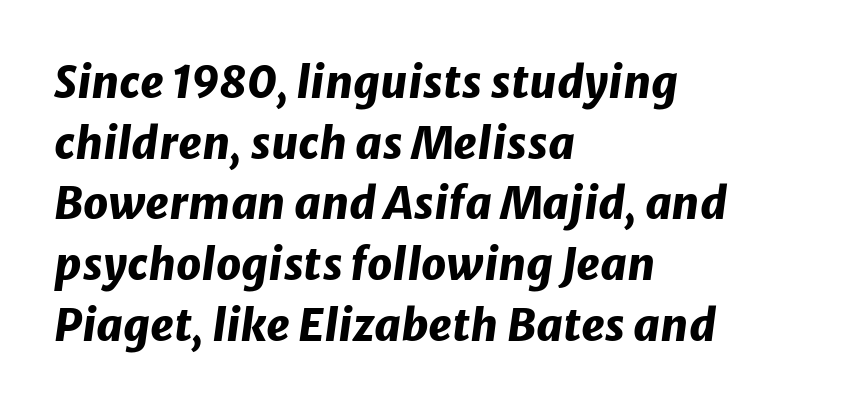
Q: Is the text bold? A: Yes.
Q: Is the text italic (slanted)? A: Yes, it leans right by about 8 degrees.
Q: Is the text underlined? A: No.
Q: How is the paragraph aligned? A: Left-aligned.
Q: Is the spacing between letters normal or unusually wide? A: Normal.
Q: Is the spacing between lines tight, normal or loose? A: Normal.
Q: Width (condensed, normal, or wide)? A: Normal.
Q: Stroke contrast? A: Low.
Q: x-height? A: Medium.
Q: Monospaced? A: No.
